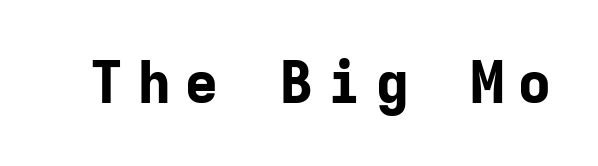
Q: Is the text bold? A: Yes.
Q: Is the text italic (slanted)? A: No, it is upright.
Q: Is the typeface a serif or a sans-serif typeface? A: Sans-serif.
Q: Is the text underlined? A: No.
Q: Is the spacing between letters normal or unusually wide? A: Unusually wide.
Q: Width (condensed, normal, or wide)? A: Normal.
Q: Stroke contrast? A: Low.
Q: x-height? A: Medium.
Q: Monospaced? A: Yes.
